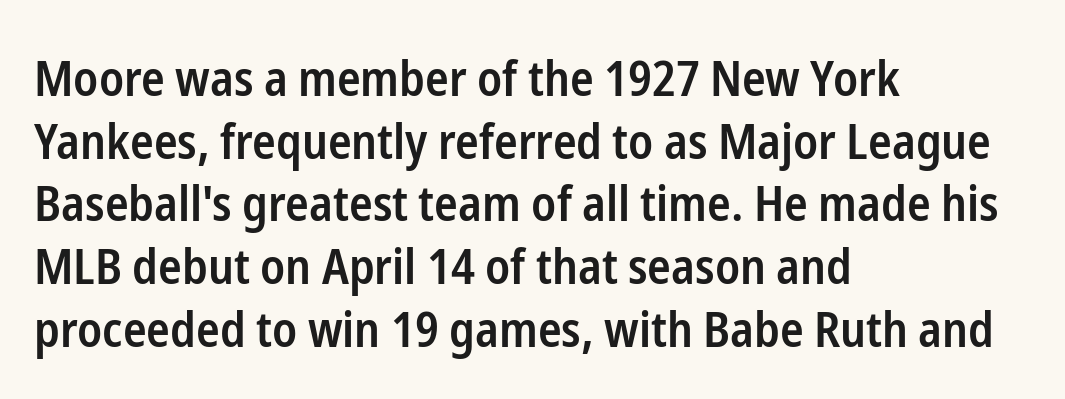
{"serif": "no", "italic": "no", "bold": "semi", "weight": "semibold", "width": "condensed", "stroke_contrast": "low", "x_height": "medium", "monospaced": "no", "underline": "no", "align": "left", "line_spacing": "normal", "line_spacing_ratio": 1.28, "letter_spacing": "normal", "letter_spacing_em": 0.0, "glyph_px": 49}
